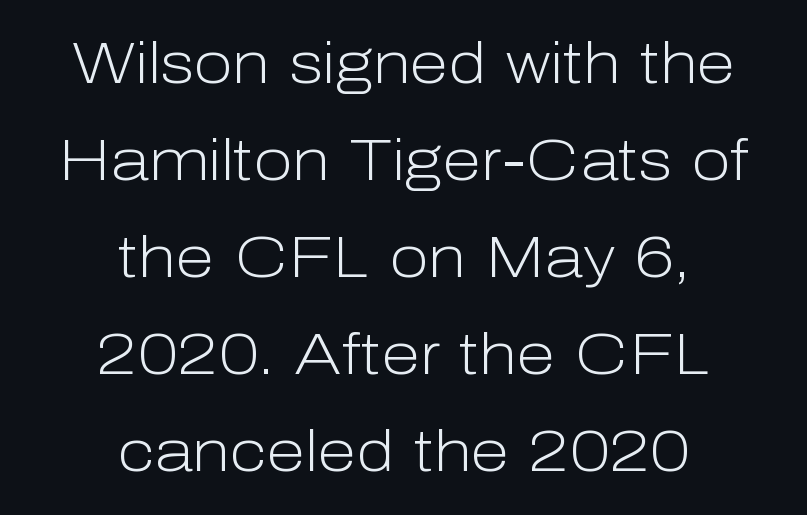
The strip under each line holds only bare page. The whitespace from short lines is split evenly between both sides. In terms of letterspacing, this is plain default setting. Letterform terminals end flat and unadorned throughout the passage.
